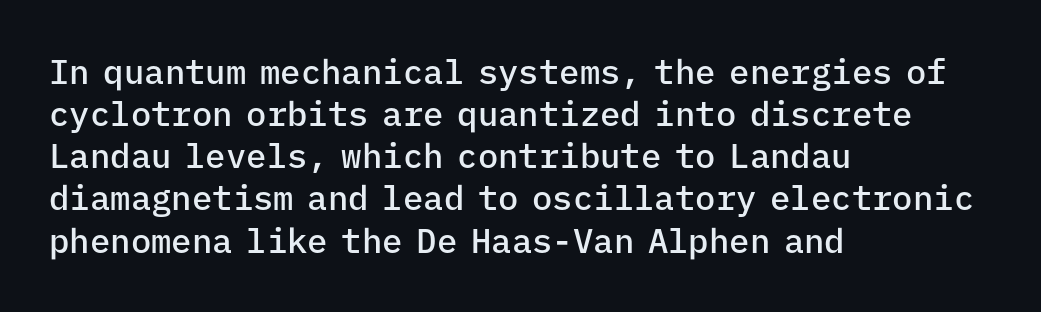
This is the in-between weight designers call semibold or demi. The letters march in equal steps, a hallmark of fixed-pitch type. Nobody drew a line under any word here. The axis of the letterforms is exactly vertical. A sans-serif font was chosen for this passage.
